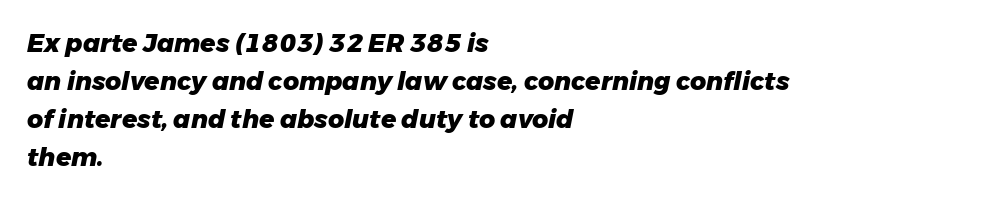
The image shows 25 px bold type, italic (leaning right); set left-aligned, normal line spacing (1.52x), normal letter spacing, not underlined.
